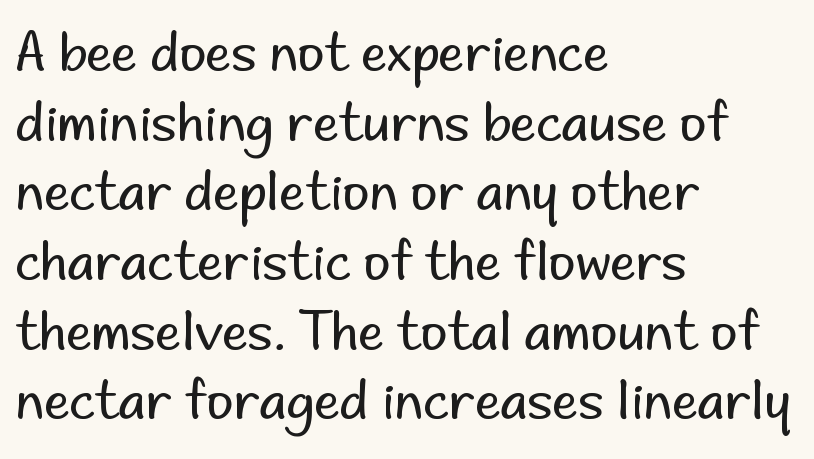
{"serif": "no", "italic": "no", "bold": "no", "weight": "regular", "width": "normal", "stroke_contrast": "low", "x_height": "small", "monospaced": "no", "underline": "no", "align": "left", "line_spacing": "normal", "line_spacing_ratio": 1.34, "letter_spacing": "normal", "letter_spacing_em": 0.0, "glyph_px": 52}
